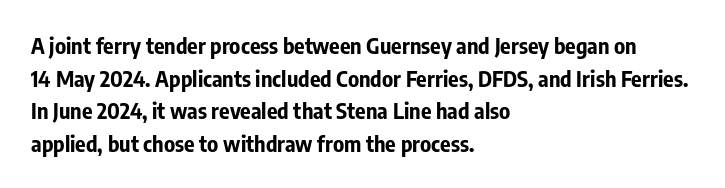
{"italic": "no", "bold": "yes", "underline": "no", "align": "left", "line_spacing": "normal", "line_spacing_ratio": 1.48, "letter_spacing": "normal", "letter_spacing_em": 0.0, "glyph_px": 22}
